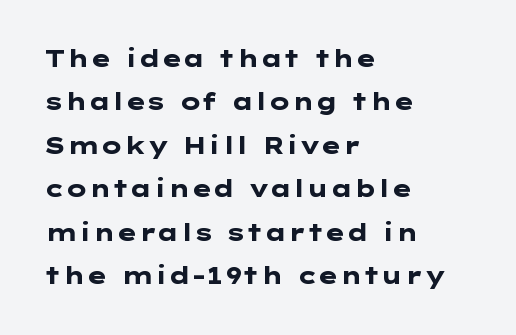
The image shows 23 px bold type, upright; set left-aligned, line spacing 1.89x, normal letter spacing, not underlined.
